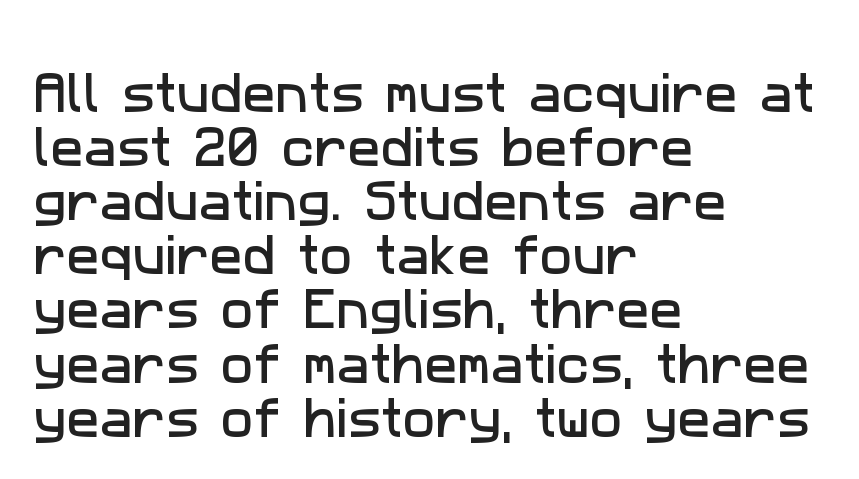
The characters display no serif detailing; their extremities are plain. The gaps between neighbouring characters are ordinary and unremarkable. Leftover space on each line is placed entirely after the last word. Clear beneath every line of the passage. The face used here is proportionally spaced, like ordinary book or web type.
